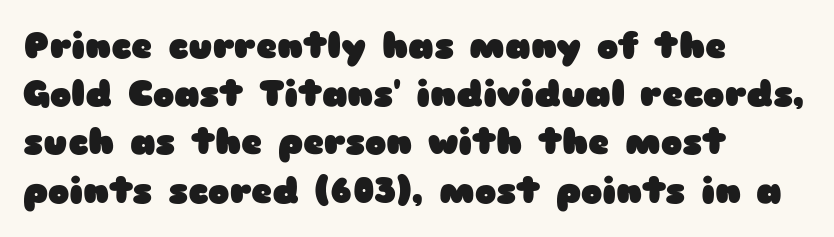
The image shows 36 px heavy, wide sans-serif type, upright; set left-aligned, normal line spacing (1.34x), normal letter spacing, not underlined; low stroke contrast and a medium x-height.
